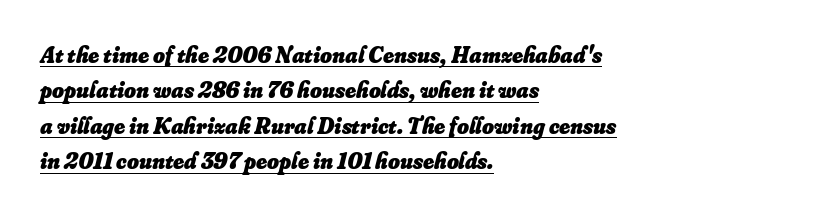
Q: Is the text bold? A: Yes.
Q: Is the text italic (slanted)? A: Yes, it leans right by about 16 degrees.
Q: Is the text underlined? A: Yes.
Q: How is the paragraph aligned? A: Left-aligned.
Q: Is the spacing between letters normal or unusually wide? A: Normal.
Q: Is the spacing between lines tight, normal or loose? A: Normal.
